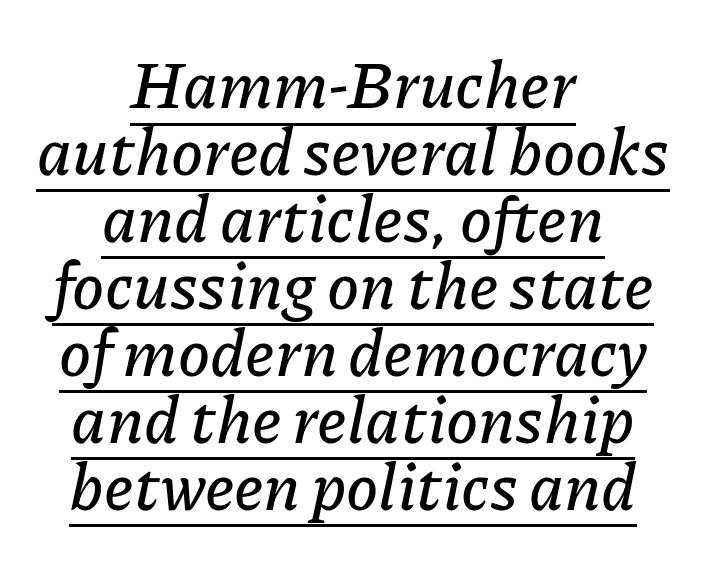
Character widths vary here, with narrow letters taking less room than wide ones. An italicized treatment has been applied to the whole sample. Tightly led — the rows are bunched. The line texture is even and compact thanks to regular tracking. The lines are quadded center. Quick note: underline on.
